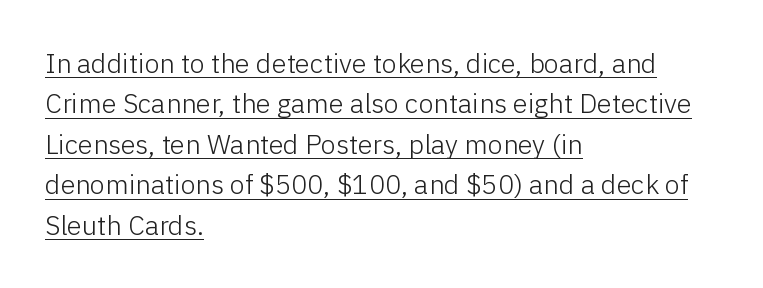
Q: Is the text bold? A: No.
Q: Is the text italic (slanted)? A: No, it is upright.
Q: Is the text underlined? A: Yes.
Q: How is the paragraph aligned? A: Left-aligned.
Q: Is the spacing between letters normal or unusually wide? A: Normal.
Q: Is the spacing between lines tight, normal or loose? A: Normal.
